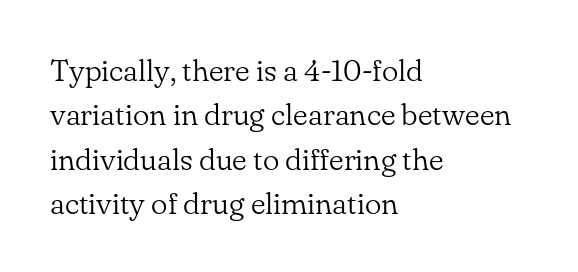
The image shows 31 px light serif type, upright; set left-aligned, normal line spacing (1.43x), normal letter spacing, not underlined; low stroke contrast and a small x-height.
